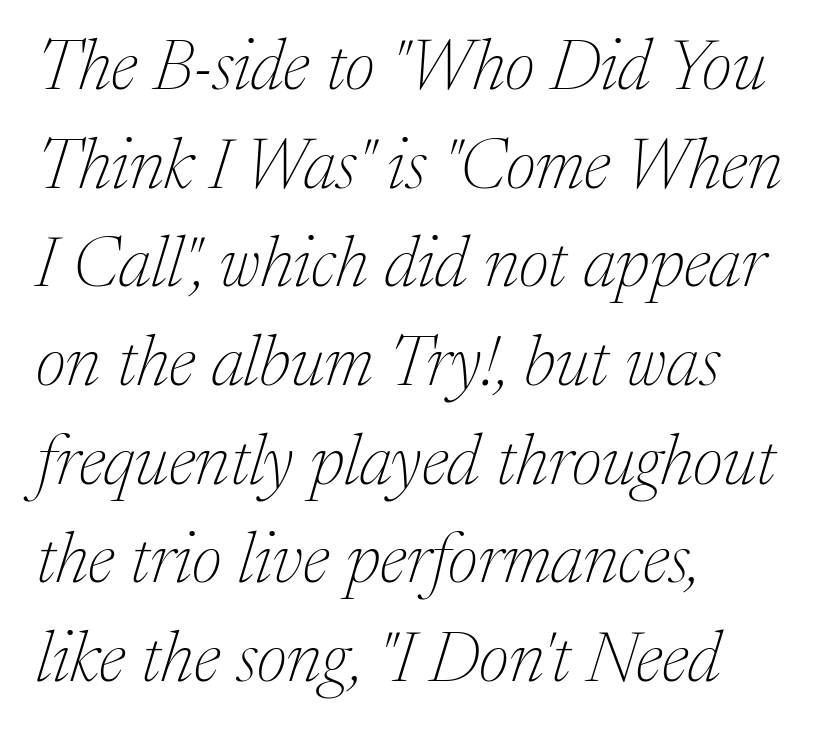
The image shows 71 px thin serif type, italic (leaning right); set left-aligned, normal line spacing (1.39x), normal letter spacing, not underlined; medium stroke contrast and a medium x-height.
